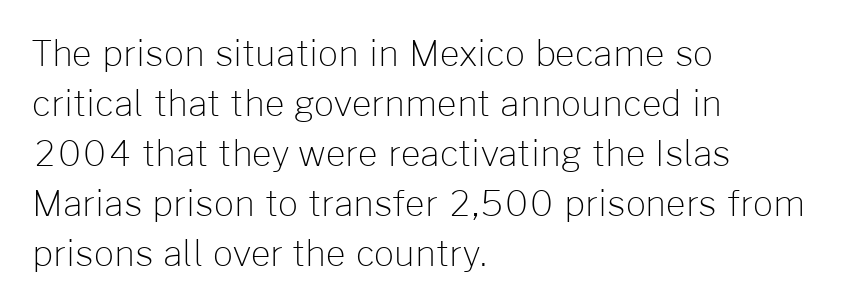
Q: Is the text bold? A: No.
Q: Is the text italic (slanted)? A: No, it is upright.
Q: Is the typeface a serif or a sans-serif typeface? A: Sans-serif.
Q: Is the text underlined? A: No.
Q: How is the paragraph aligned? A: Left-aligned.
Q: Is the spacing between letters normal or unusually wide? A: Normal.
Q: Is the spacing between lines tight, normal or loose? A: Normal.
Q: Width (condensed, normal, or wide)? A: Normal.
Q: Stroke contrast? A: Low.
Q: x-height? A: Medium.
Q: Monospaced? A: No.
